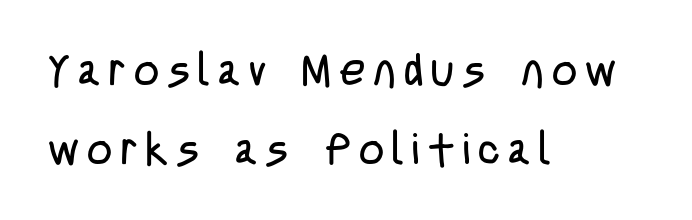
A roman cut, with each character standing at attention. Is the stroke heavy? The answer is a plain regular-or-lighter. Anything drawn beneath the words? Only blank space. Nope, no serifs anywhere on these letters.
